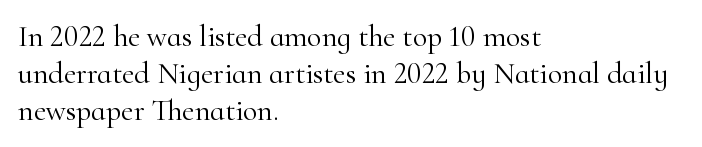
The image shows 30 px light serif type, upright; set left-aligned, line spacing 1.23x, normal letter spacing, not underlined; high stroke contrast and a small x-height.
